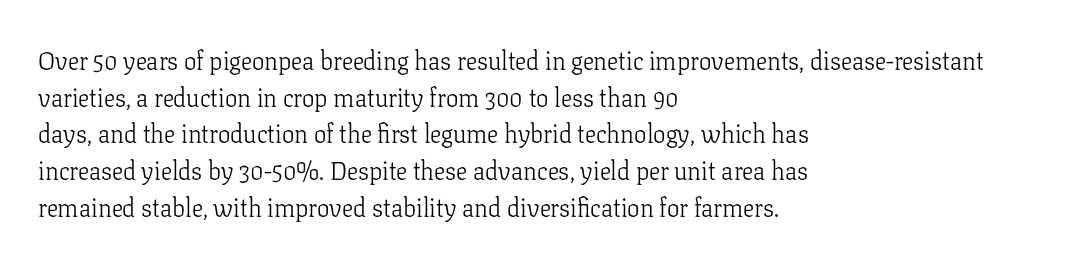
Weight: in the light-to-regular range. In CSS terms this would be text-align: left. The letters stand straight up with perfectly vertical stems. Each new line begins a customary step beneath the previous one. Characters follow at the spacing the type designer built in.
